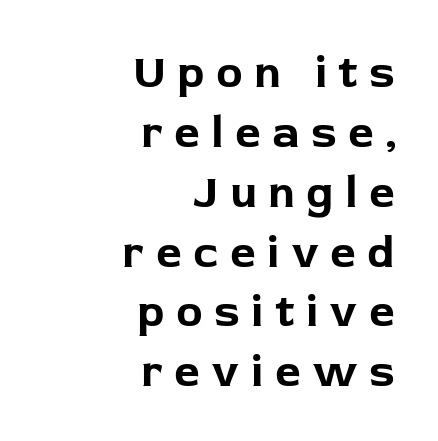
{"serif": "no", "italic": "no", "bold": "yes", "weight": "bold", "width": "normal", "stroke_contrast": "low", "x_height": "medium", "monospaced": "no", "underline": "no", "align": "right", "line_spacing": "normal", "line_spacing_ratio": 1.33, "letter_spacing": "wide", "letter_spacing_em": 0.25, "glyph_px": 45}
